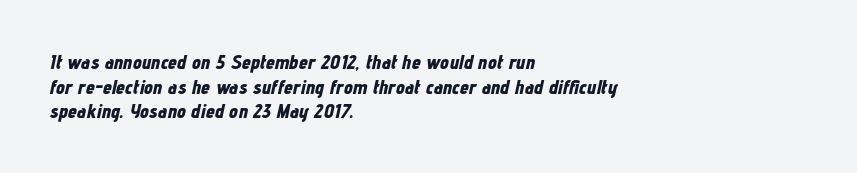
{"italic": "yes", "lean": "right", "slant_degrees": 12, "bold": "yes", "underline": "no", "align": "left", "line_spacing_ratio": 1.23, "letter_spacing": "normal", "letter_spacing_em": 0.0, "glyph_px": 20}
